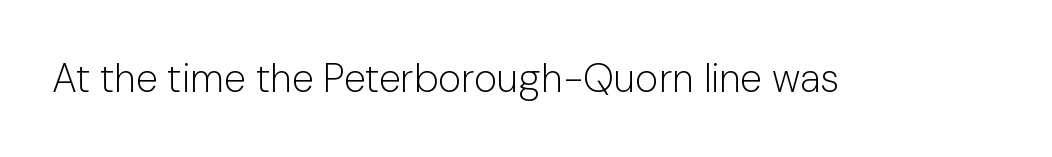
Do the characters align in a grid? No, the font is proportional. The letterforms sit shoulder to shoulder at normal distance. The typeface chosen for these lines omits serifs. Check the space under the baseline: it is left empty. Vertical stems look standard width or narrower in stroke. Designer's note — italics off, roman on.
